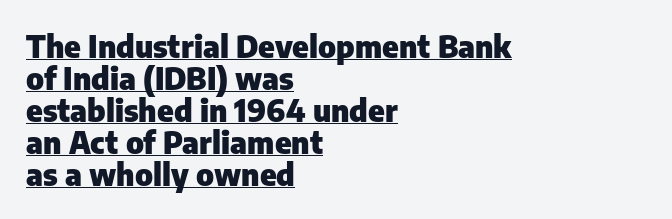
{"serif": "no", "italic": "no", "bold": "yes", "weight": "heavy", "width": "normal", "stroke_contrast": "low", "x_height": "medium", "monospaced": "no", "underline": "yes", "align": "left", "line_spacing": "tight", "line_spacing_ratio": 1.03, "letter_spacing": "normal", "letter_spacing_em": 0.0, "glyph_px": 31}
